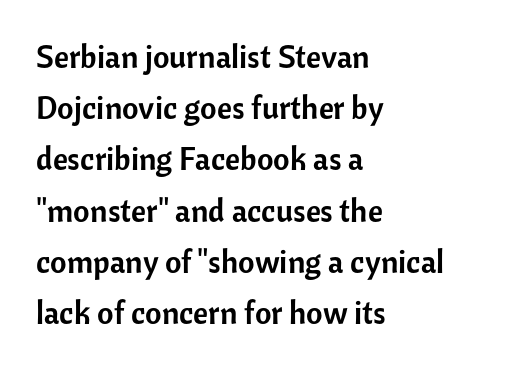
{"serif": "no", "italic": "no", "width": "normal", "stroke_contrast": "low", "x_height": "medium", "monospaced": "no", "underline": "no", "align": "left", "line_spacing": "normal", "line_spacing_ratio": 1.6, "letter_spacing": "normal", "letter_spacing_em": 0.0, "glyph_px": 32}
